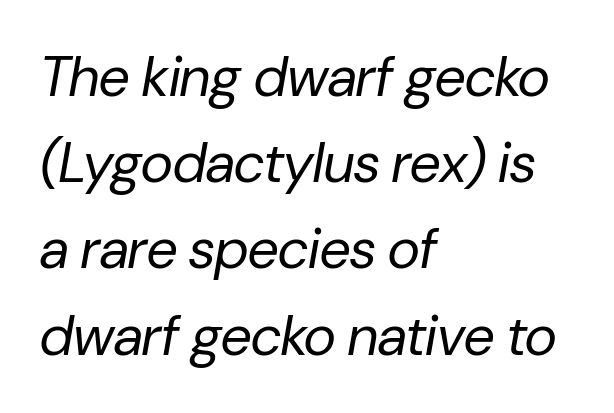
The image shows 56 px regular-weight type, italic (leaning right); set left-aligned, normal line spacing (1.54x), normal letter spacing, not underlined; low stroke contrast and a medium x-height.
